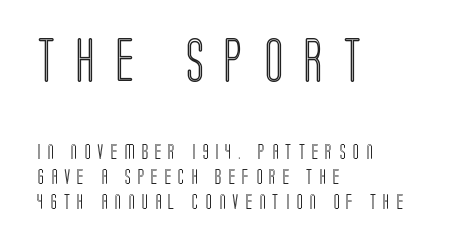
{"italic": "no", "width": "condensed", "x_height": "large", "monospaced": "no", "underline": "no", "align": "left", "line_spacing": "normal", "line_spacing_ratio": 1.64, "letter_spacing": "wide", "letter_spacing_em": 0.47, "larger_block": "first", "size_ratio": 2.93, "glyph_px": 44}
